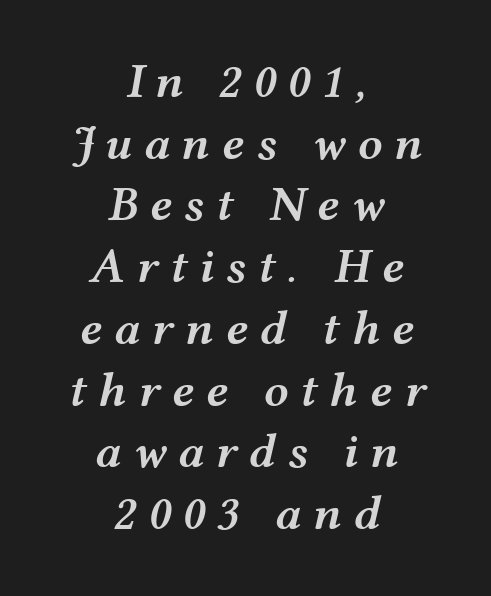
{"italic": "yes", "lean": "right", "slant_degrees": 12, "bold": "semi", "weight": "semibold", "width": "wide", "stroke_contrast": "medium", "x_height": "medium", "monospaced": "no", "underline": "no", "align": "center", "line_spacing": "normal", "line_spacing_ratio": 1.26, "letter_spacing": "wide", "letter_spacing_em": 0.23, "glyph_px": 49}
